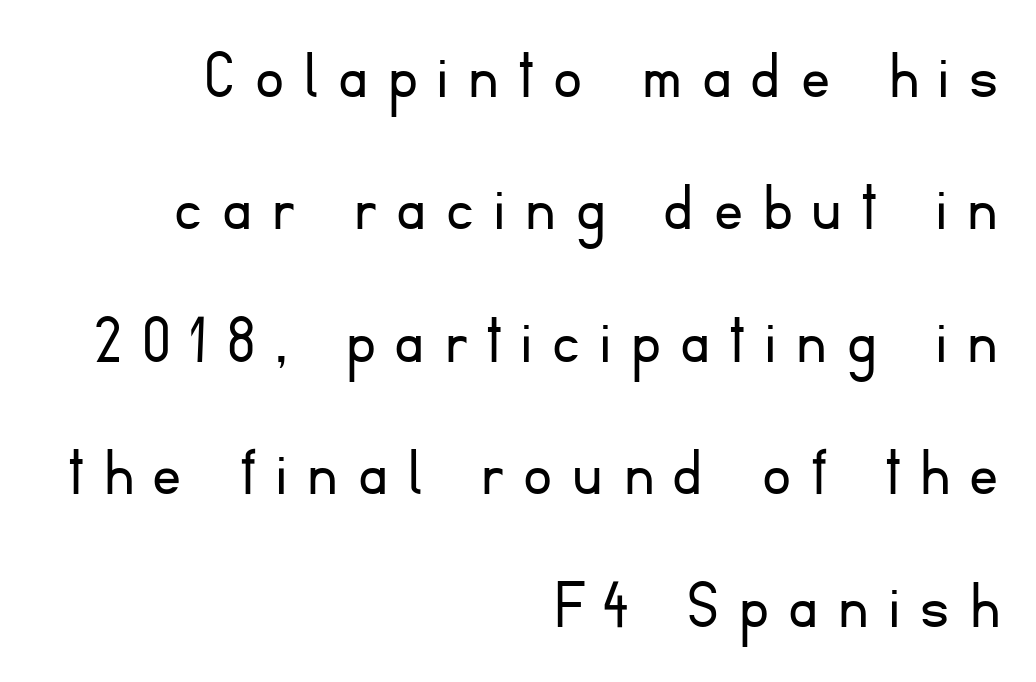
{"serif": "no", "italic": "no", "bold": "no", "weight": "light", "width": "normal", "stroke_contrast": "low", "x_height": "small", "monospaced": "no", "underline": "no", "align": "right", "line_spacing_ratio": 1.84, "letter_spacing": "wide", "letter_spacing_em": 0.28, "glyph_px": 72}
